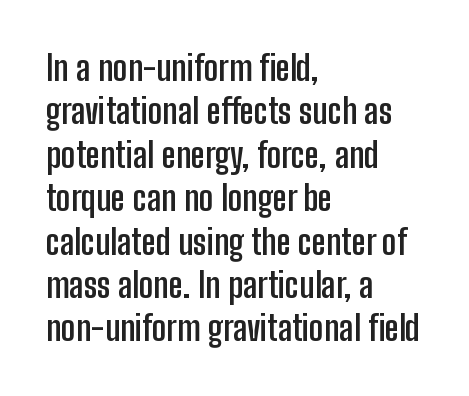
The image shows 35 px semibold, condensed sans-serif type, upright; set left-aligned, line spacing 1.24x, normal letter spacing, not underlined; low stroke contrast and a medium x-height.
